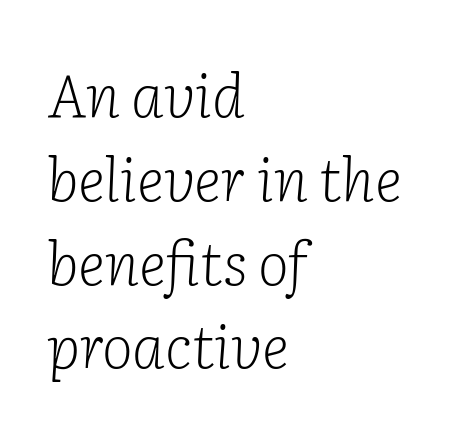
{"serif": "yes", "italic": "yes", "lean": "right", "slant_degrees": 2, "bold": "no", "weight": "light", "width": "normal", "stroke_contrast": "low", "x_height": "medium", "monospaced": "no", "underline": "no", "align": "left", "line_spacing": "normal", "line_spacing_ratio": 1.42, "letter_spacing": "normal", "letter_spacing_em": 0.0, "glyph_px": 59}
